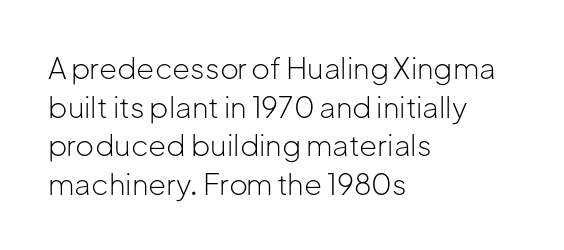
Q: Is the text bold? A: No.
Q: Is the text italic (slanted)? A: No, it is upright.
Q: Is the typeface a serif or a sans-serif typeface? A: Sans-serif.
Q: Is the text underlined? A: No.
Q: How is the paragraph aligned? A: Left-aligned.
Q: Is the spacing between letters normal or unusually wide? A: Normal.
Q: Is the spacing between lines tight, normal or loose? A: Normal.
Q: Width (condensed, normal, or wide)? A: Normal.
Q: Stroke contrast? A: Low.
Q: x-height? A: Medium.
Q: Monospaced? A: No.
